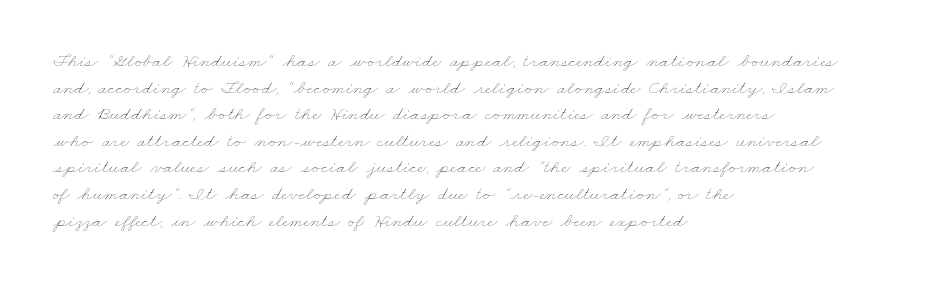
{"bold": "no", "underline": "no", "align": "left", "line_spacing": "normal", "line_spacing_ratio": 1.33, "letter_spacing": "normal", "letter_spacing_em": 0.0, "glyph_px": 20}
